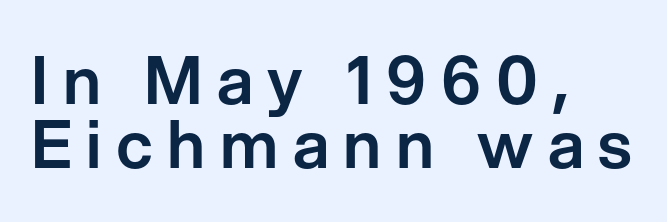
The image shows 66 px sans-serif type, upright; set left-aligned, tight line spacing (0.97x), unusually wide letter spacing (+0.22 em), not underlined; low stroke contrast and a medium x-height.
